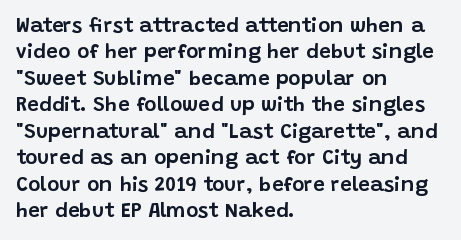
Is there much room between lines? A standard amount, neither cramped nor airy. The line texture is even and compact thanks to regular tracking. In terms of posture, this sample is upright. The paragraph has a hard left edge and a soft right edge. The strip under each line holds only bare page.
